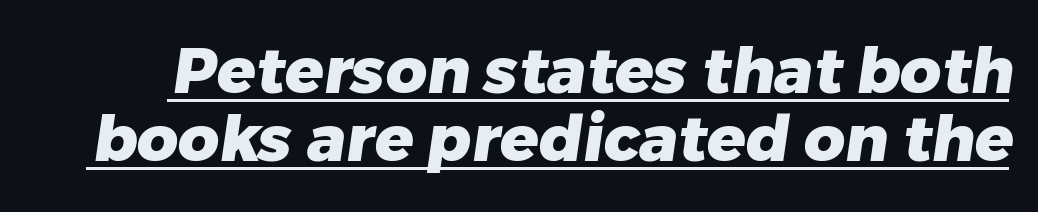
The image shows 64 px heavy sans-serif type; set tight line spacing (1.06x), normal letter spacing, underlined; low stroke contrast and a medium x-height.
